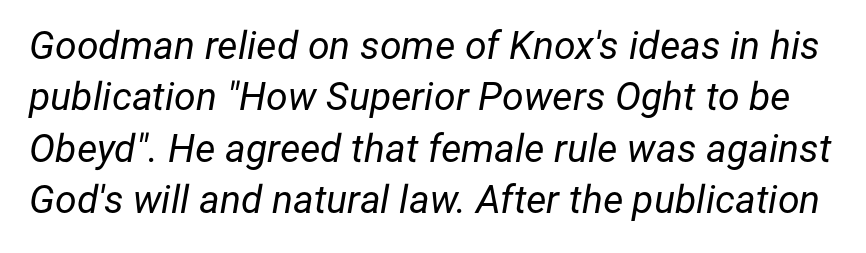
{"italic": "yes", "lean": "right", "slant_degrees": 12, "bold": "no", "weight": "regular", "width": "normal", "stroke_contrast": "low", "x_height": "medium", "monospaced": "no", "underline": "no", "line_spacing": "normal", "line_spacing_ratio": 1.32, "letter_spacing": "normal", "letter_spacing_em": 0.0, "glyph_px": 39}
